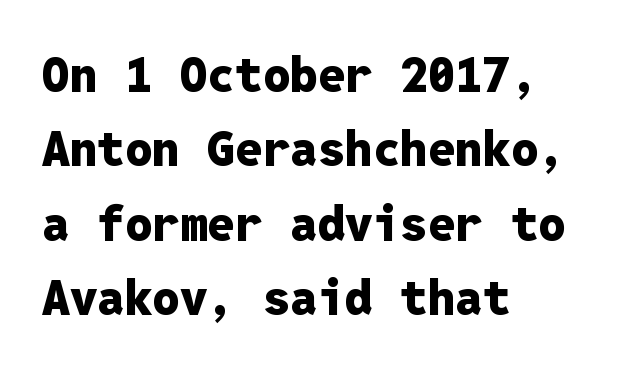
The image shows 49 px heavy sans-serif type, upright, monospaced; set left-aligned, normal line spacing (1.52x), normal letter spacing, not underlined; low stroke contrast and a medium x-height.
